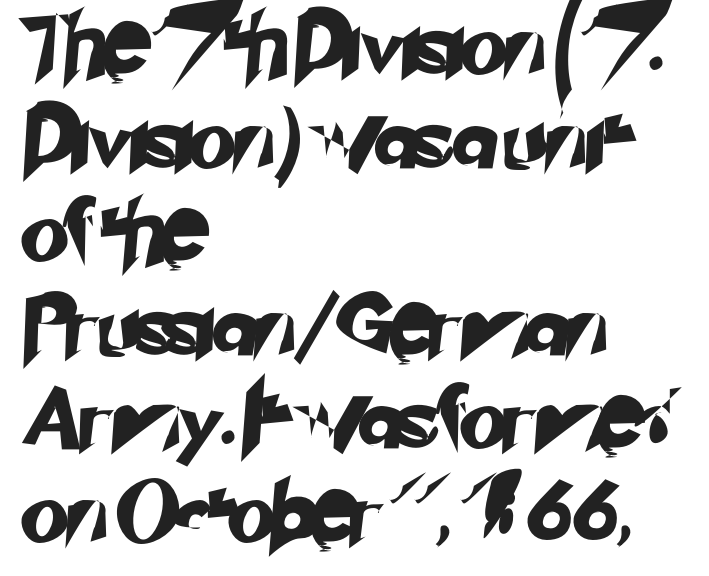
{"serif": "no", "width": "normal", "stroke_contrast": "low", "x_height": "small", "monospaced": "no", "underline": "no", "align": "left", "line_spacing": "normal", "line_spacing_ratio": 1.51, "letter_spacing": "normal", "letter_spacing_em": 0.0, "glyph_px": 62}
